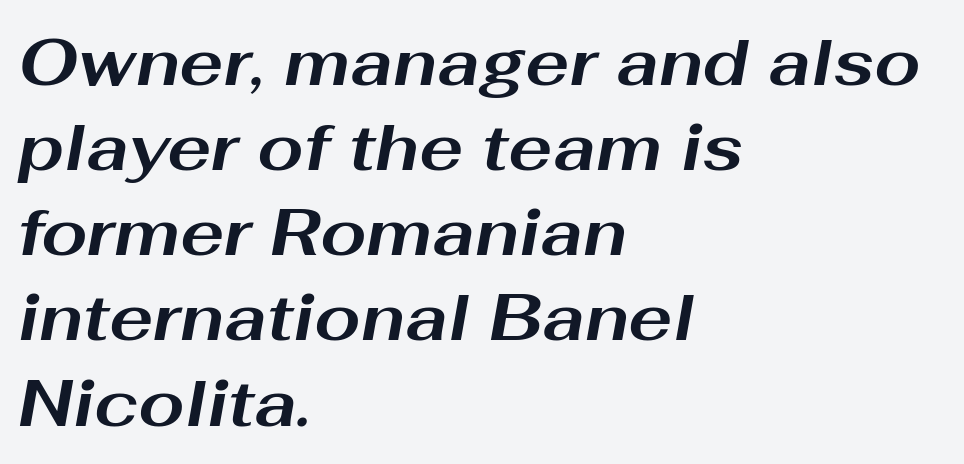
Tall strokes in this sample are angled rather than plumb. Tracking here is standard; glyphs follow each other at the usual distance. Rule under the text: the space is simply empty. Regarding leading, the lines here are spaced in the standard way.
